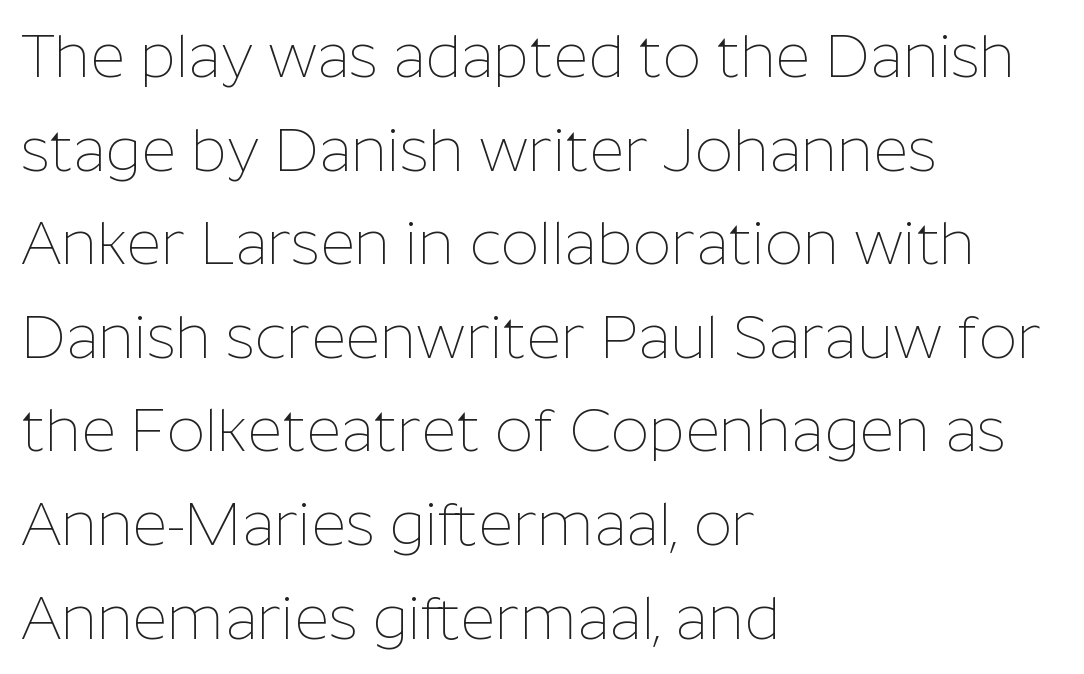
Q: Is the text bold? A: No.
Q: Is the text italic (slanted)? A: No, it is upright.
Q: Is the typeface a serif or a sans-serif typeface? A: Sans-serif.
Q: Is the text underlined? A: No.
Q: How is the paragraph aligned? A: Left-aligned.
Q: Is the spacing between letters normal or unusually wide? A: Normal.
Q: Is the spacing between lines tight, normal or loose? A: Normal.
Q: Width (condensed, normal, or wide)? A: Normal.
Q: Stroke contrast? A: Low.
Q: x-height? A: Medium.
Q: Monospaced? A: No.
